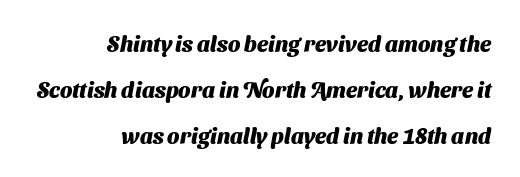
The image shows 22 px bold type; set right-aligned, loose line spacing (2.08x), normal letter spacing, not underlined.
